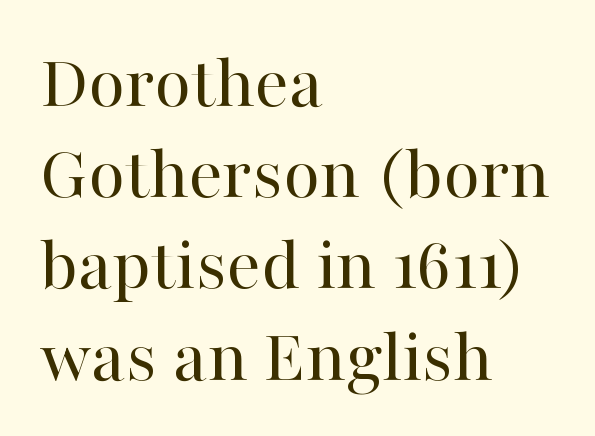
Tall strokes in this sample are plumb rather than angled. The tracking reads as untouched default to a designer's eye. A typesetter would label this face a serif. Reading down the block, your eye returns to a fixed left position each line. This rendering features lettering with no underline.
